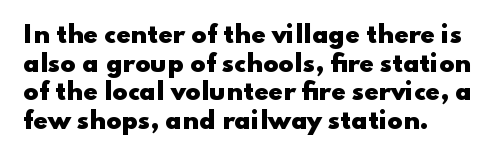
Q: Is the text bold? A: Yes.
Q: Is the text italic (slanted)? A: No, it is upright.
Q: Is the text underlined? A: No.
Q: How is the paragraph aligned? A: Left-aligned.
Q: Is the spacing between letters normal or unusually wide? A: Normal.
Q: Is the spacing between lines tight, normal or loose? A: Normal.
